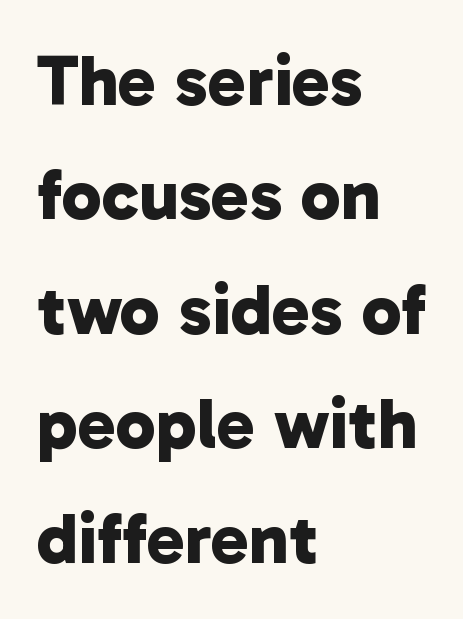
The image shows 72 px bold sans-serif type; set left-aligned, normal line spacing (1.59x), normal letter spacing, not underlined; low stroke contrast and a medium x-height.
